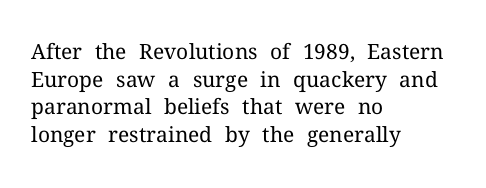
Teacher's note: observe the even left margin — that is flush-left alignment. The line texture is even and compact thanks to regular tracking. The lettering stays uniformly vertical, giving the passage a roman look. The baseline area is clear.
